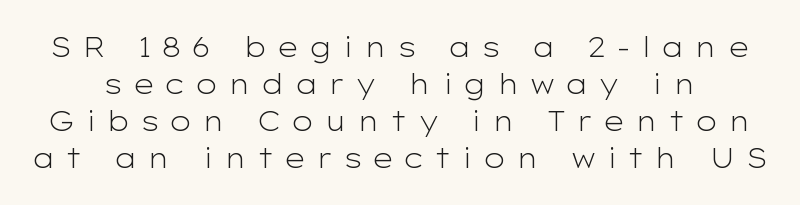
Q: Is the text bold? A: No.
Q: Is the text italic (slanted)? A: No, it is upright.
Q: Is the text underlined? A: No.
Q: Is the spacing between letters normal or unusually wide? A: Unusually wide.
Q: Is the spacing between lines tight, normal or loose? A: Normal.
